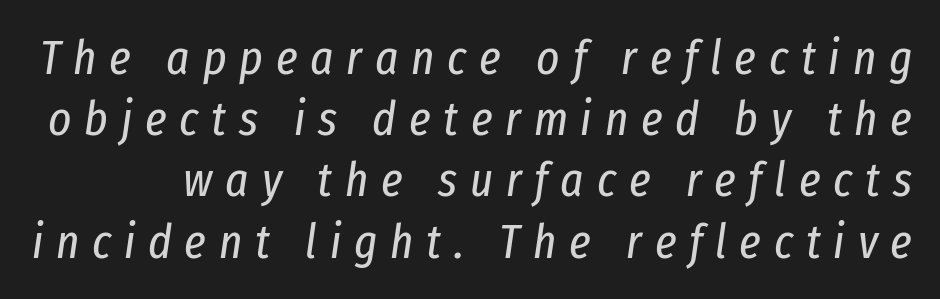
Q: Is the text bold? A: No.
Q: Is the text italic (slanted)? A: Yes, it leans right by about 8 degrees.
Q: Is the text underlined? A: No.
Q: Is the spacing between letters normal or unusually wide? A: Unusually wide.
Q: Is the spacing between lines tight, normal or loose? A: Normal.
Q: Width (condensed, normal, or wide)? A: Condensed.
Q: Stroke contrast? A: Low.
Q: x-height? A: Medium.
Q: Monospaced? A: No.
